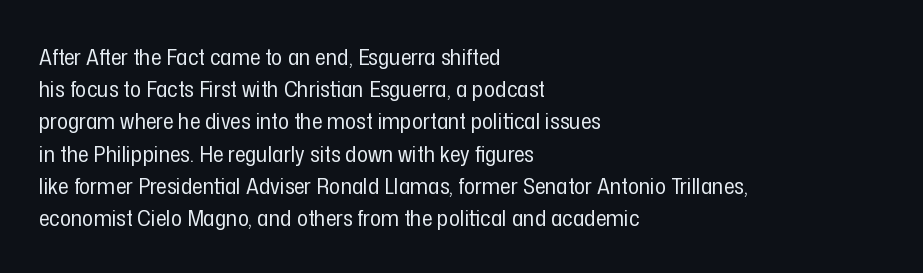
{"italic": "no", "bold": "no", "underline": "no", "align": "left", "line_spacing": "normal", "line_spacing_ratio": 1.4, "letter_spacing": "normal", "letter_spacing_em": 0.0, "glyph_px": 23}
